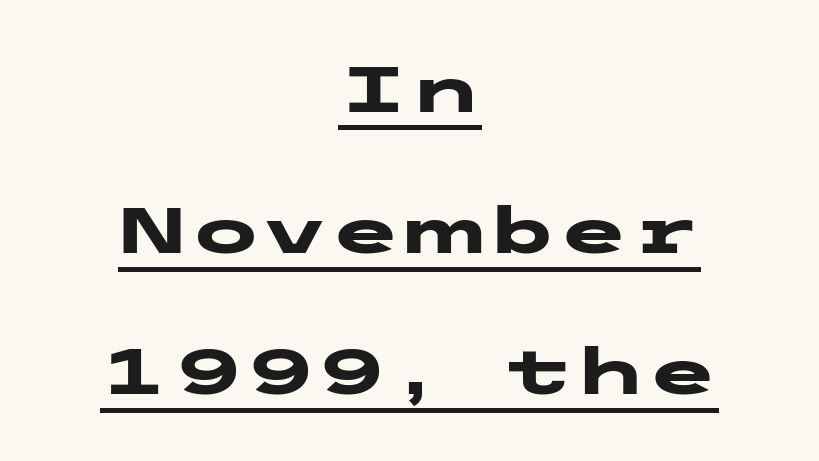
Q: Is the text bold? A: Yes.
Q: Is the text italic (slanted)? A: No, it is upright.
Q: Is the typeface a serif or a sans-serif typeface? A: Sans-serif.
Q: Is the text underlined? A: Yes.
Q: How is the paragraph aligned? A: Centered.
Q: Is the spacing between letters normal or unusually wide? A: Normal.
Q: Is the spacing between lines tight, normal or loose? A: Loose.
Q: Width (condensed, normal, or wide)? A: Wide.
Q: Stroke contrast? A: Low.
Q: x-height? A: Medium.
